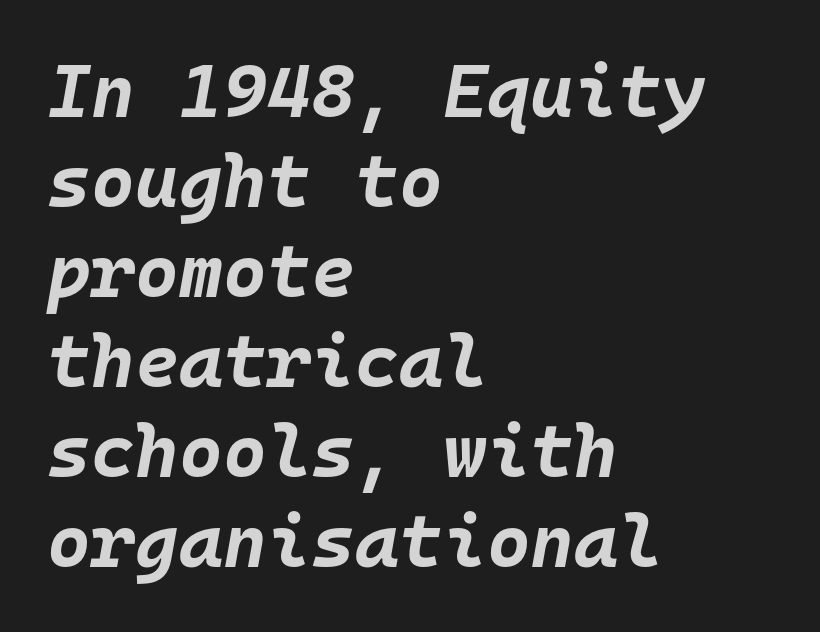
The image shows 75 px bold type, italic (leaning right), monospaced; set left-aligned, line spacing 1.2x, normal letter spacing, not underlined; low stroke contrast and a large x-height.
